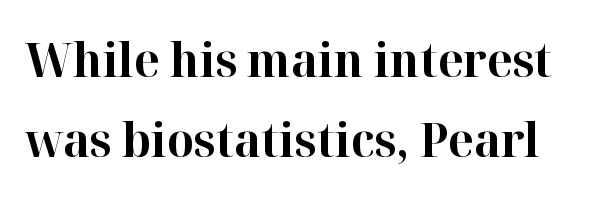
In terms of letterform style, serifs are clearly present. Check under the words: just untouched page. The rendering uses natural spacing where letterforms have individual widths. A normal amount of white space separates one row of letters from the next. Tracking value appears to be zero — textbook default spacing.
